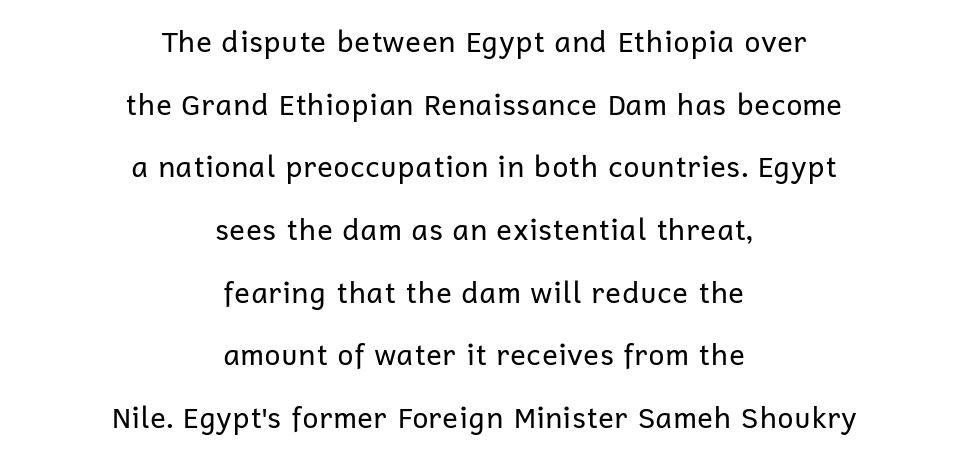
The image shows 29 px regular-weight sans-serif type, upright; set centered, loose line spacing (2.16x), normal letter spacing, not underlined; low stroke contrast and a medium x-height.
